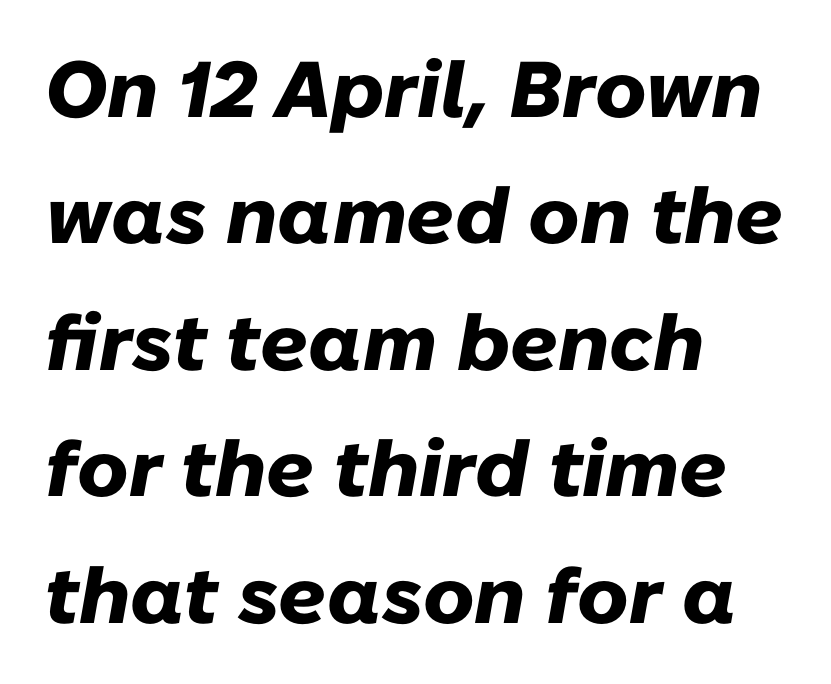
Q: Is the text bold? A: Yes.
Q: Is the text italic (slanted)? A: Yes, it leans right by about 10 degrees.
Q: Is the text underlined? A: No.
Q: How is the paragraph aligned? A: Left-aligned.
Q: Is the spacing between letters normal or unusually wide? A: Normal.
Q: Is the spacing between lines tight, normal or loose? A: Normal.
Q: Width (condensed, normal, or wide)? A: Normal.
Q: Stroke contrast? A: Low.
Q: x-height? A: Medium.
Q: Monospaced? A: No.
